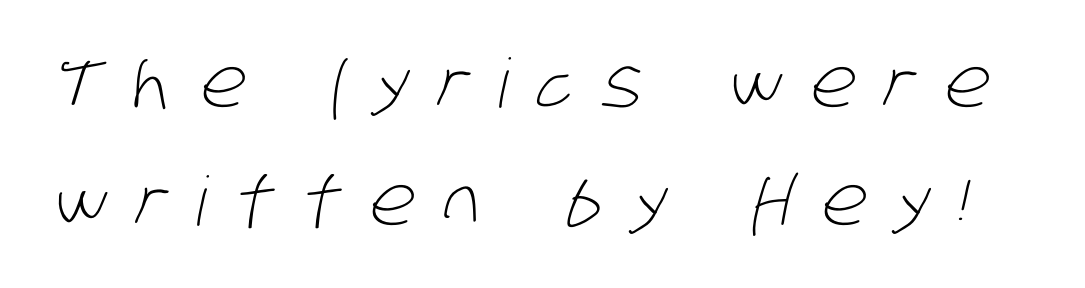
{"serif": "no", "bold": "no", "weight": "light", "width": "condensed", "stroke_contrast": "low", "x_height": "large", "monospaced": "no", "underline": "no", "line_spacing_ratio": 1.74, "letter_spacing": "wide", "letter_spacing_em": 0.43, "glyph_px": 68}
